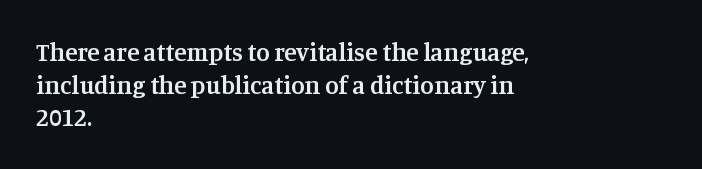
{"italic": "no", "bold": "semi", "underline": "no", "align": "left", "line_spacing": "normal", "line_spacing_ratio": 1.31, "letter_spacing": "normal", "letter_spacing_em": 0.0, "glyph_px": 25}
